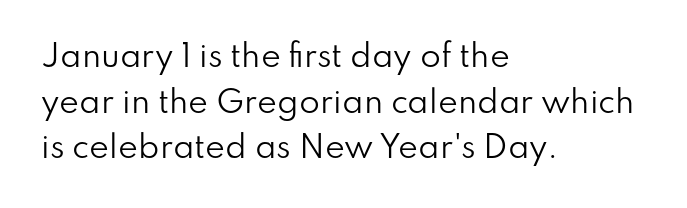
Default kerning and tracking; the words read as compact shapes. In CSS terms this would be text-align: left. The strip under each line holds only bare page. A typesetter would mark this as roman, not italic. The vertical gap from one line to the next is medium.
